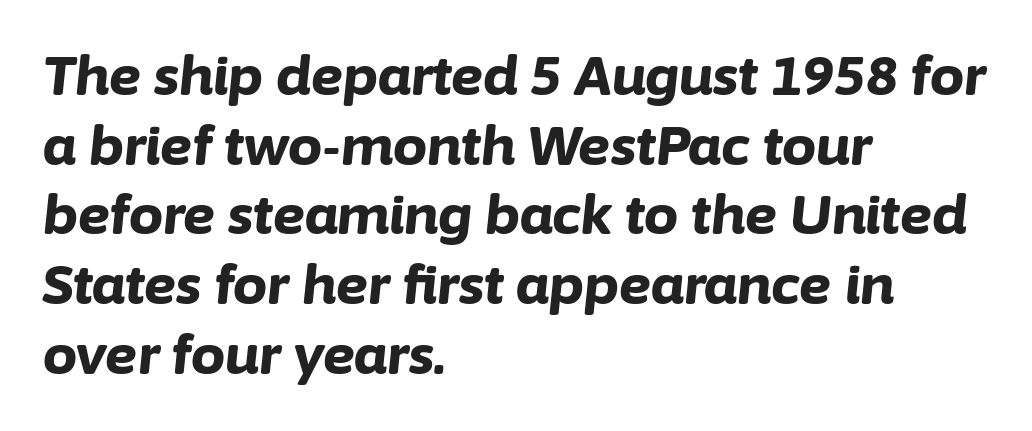
{"italic": "yes", "lean": "right", "slant_degrees": 6, "bold": "yes", "weight": "bold", "width": "normal", "stroke_contrast": "low", "x_height": "medium", "monospaced": "no", "underline": "no", "align": "left", "line_spacing": "normal", "line_spacing_ratio": 1.29, "letter_spacing": "normal", "letter_spacing_em": 0.0, "glyph_px": 54}
